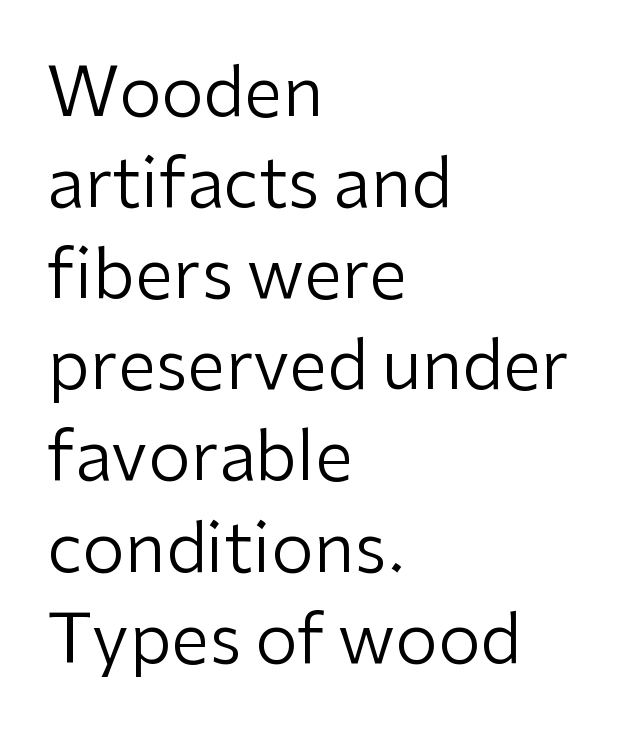
Q: Is the text bold? A: No.
Q: Is the text italic (slanted)? A: No, it is upright.
Q: Is the typeface a serif or a sans-serif typeface? A: Sans-serif.
Q: Is the text underlined? A: No.
Q: How is the paragraph aligned? A: Left-aligned.
Q: Is the spacing between letters normal or unusually wide? A: Normal.
Q: Is the spacing between lines tight, normal or loose? A: Normal.
Q: Width (condensed, normal, or wide)? A: Normal.
Q: Stroke contrast? A: Low.
Q: x-height? A: Medium.
Q: Monospaced? A: No.
